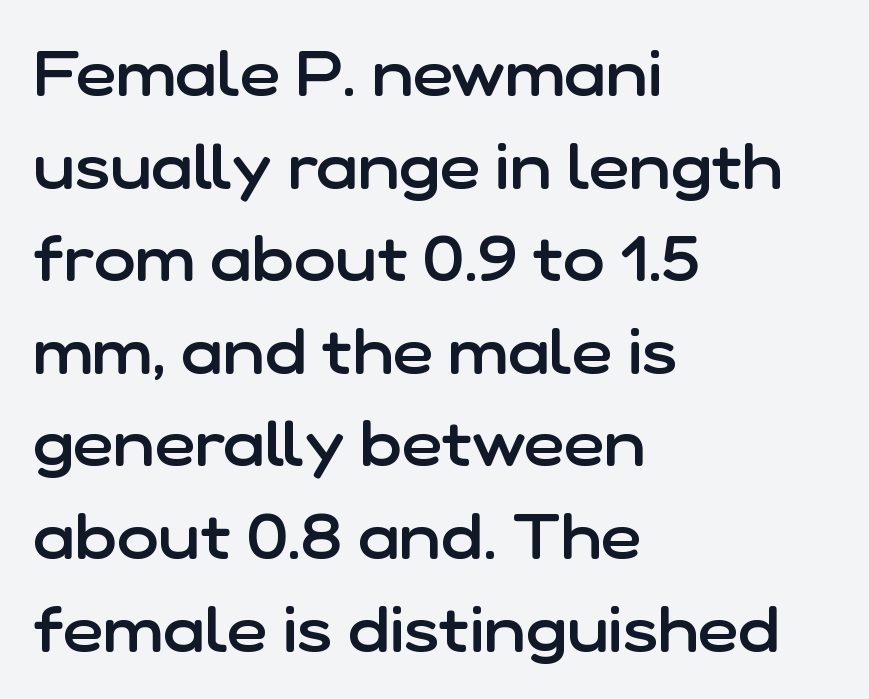
Vertical strokes here are truly vertical. Here the glyphs are tracked normally, forming tight word shapes. Moderately thickened strokes mark this as semibold type. The face used here is proportionally spaced, like ordinary book or web type.
